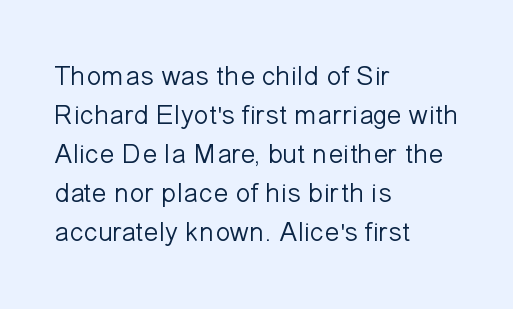
Here the glyphs are tracked normally, forming tight word shapes. Look at the bottom of the vertical strokes: they stop flat, with no serifs. A roman cut, with each character standing at attention. Reading down the column, the eye jumps a familiar distance to each next line. Underlining? Definitely not there. The letters advance in unequal steps, a hallmark of proportional type.
